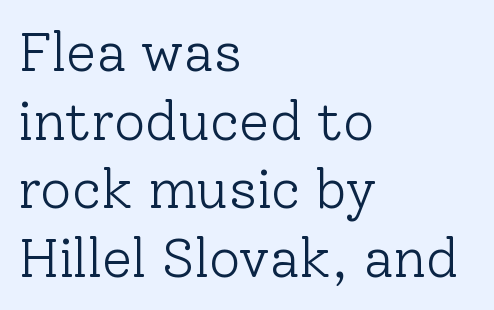
The image shows 55 px light serif type, upright; set left-aligned, normal line spacing (1.25x), normal letter spacing, not underlined; low stroke contrast and a medium x-height.
